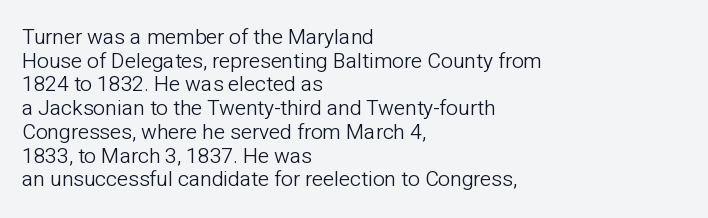
Line beginnings align vertically; line endings do not. Standard letterfit; no display-style spreading of the glyphs. No word sits above an underline. Is there any slant? The stems are plumb. Heft: none added — not bold. Leading is clearly below the norm, producing a dense column.
